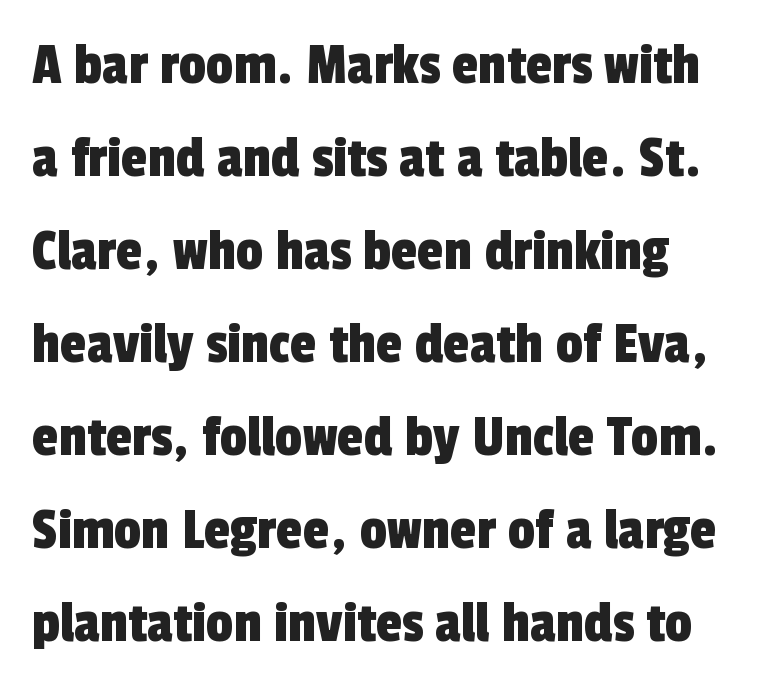
{"serif": "no", "width": "condensed", "x_height": "medium", "monospaced": "no", "underline": "no", "line_spacing": "normal", "line_spacing_ratio": 1.55, "letter_spacing": "normal", "letter_spacing_em": 0.0, "glyph_px": 60}
